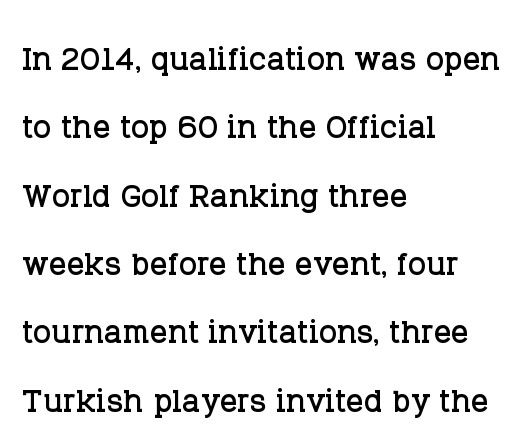
{"serif": "yes", "italic": "no", "width": "normal", "stroke_contrast": "low", "x_height": "large", "monospaced": "no", "underline": "no", "align": "left", "line_spacing": "normal", "line_spacing_ratio": 1.59, "letter_spacing": "normal", "letter_spacing_em": 0.0, "glyph_px": 43}
